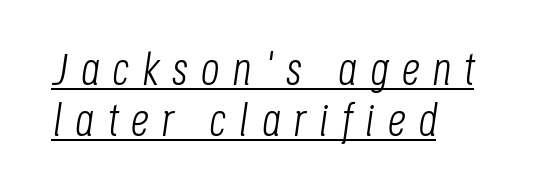
The passage shown is underscored from start to finish. Note the varied advance widths — an 'i' is clearly narrower than an 'm'. The paragraph shown leans on its left margin. Stems and bowls with no extra thickness — not bold.
